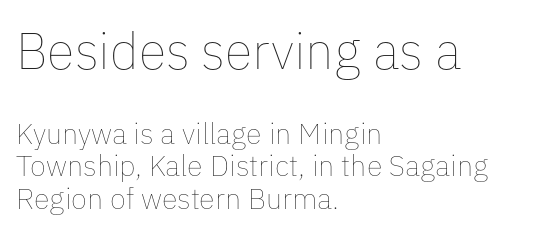
Q: Is the text bold? A: No.
Q: Is the text italic (slanted)? A: No, it is upright.
Q: Is the text underlined? A: No.
Q: How is the paragraph aligned? A: Left-aligned.
Q: Is the spacing between letters normal or unusually wide? A: Normal.
Q: Is the spacing between lines tight, normal or loose? A: Tight.
Q: Which block of text is set in a larger size, the first (top) or the second (bottom)? A: The first (top) one.
Q: Width (condensed, normal, or wide)? A: Normal.
Q: Stroke contrast? A: Low.
Q: x-height? A: Medium.
Q: Monospaced? A: No.
